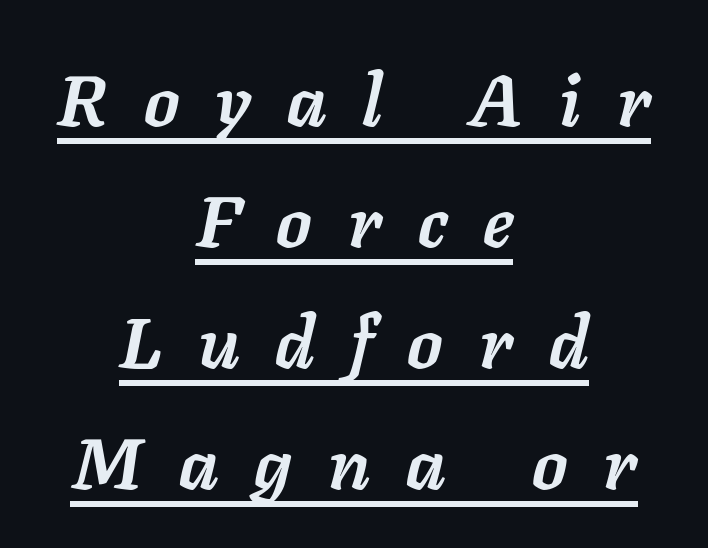
{"italic": "yes", "lean": "right", "slant_degrees": 11, "bold": "yes", "weight": "semibold", "width": "normal", "stroke_contrast": "low", "x_height": "medium", "monospaced": "no", "underline": "yes", "align": "center", "line_spacing": "normal", "line_spacing_ratio": 1.68, "letter_spacing": "wide", "letter_spacing_em": 0.5, "glyph_px": 72}
